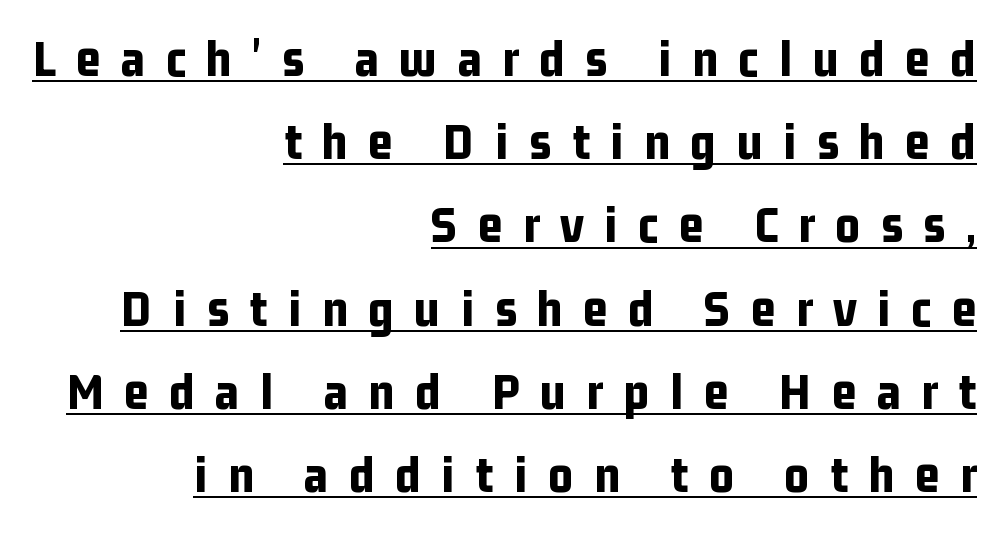
Q: Is the text bold? A: Yes.
Q: Is the text italic (slanted)? A: No, it is upright.
Q: Is the typeface a serif or a sans-serif typeface? A: Sans-serif.
Q: Is the text underlined? A: Yes.
Q: How is the paragraph aligned? A: Right-aligned.
Q: Is the spacing between letters normal or unusually wide? A: Unusually wide.
Q: Is the spacing between lines tight, normal or loose? A: Normal.
Q: Width (condensed, normal, or wide)? A: Condensed.
Q: Stroke contrast? A: Low.
Q: x-height? A: Medium.
Q: Monospaced? A: No.
